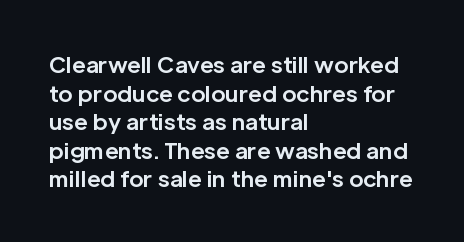
Teacher's note: observe the even left margin — that is flush-left alignment. You can tell it's not italic because the verticals are truly vertical. Words float on clear page, feet unadorned. The letterforms sit shoulder to shoulder at normal distance.
